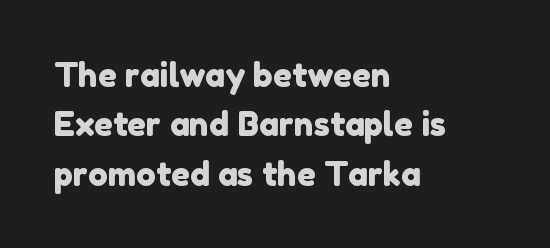
The image shows 33 px sans-serif type; set left-aligned, normal line spacing (1.5x), normal letter spacing, not underlined; low stroke contrast and a medium x-height.
